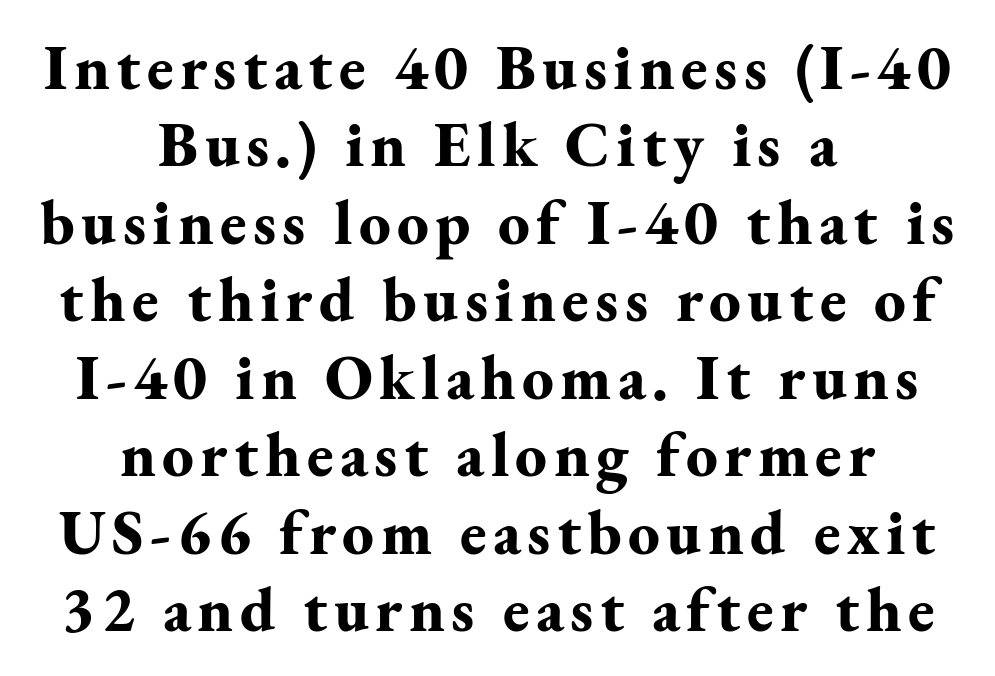
Quick note: underline off. You'd pick this weight for a headline — it's a proper bold. The letters advance in unequal steps, a hallmark of proportional type. The paragraph has two soft edges and a firm central axis. These lines are composed in type with serifs. The type sits square on the baseline with zero lean.
